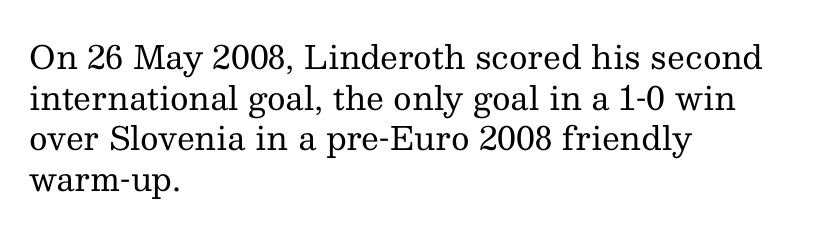
Old-style or modern, the face here clearly has serifs. Leftover space on each line is placed entirely after the last word. The line texture is even and compact thanks to regular tracking. It's the straight-up-and-down kind of type.
